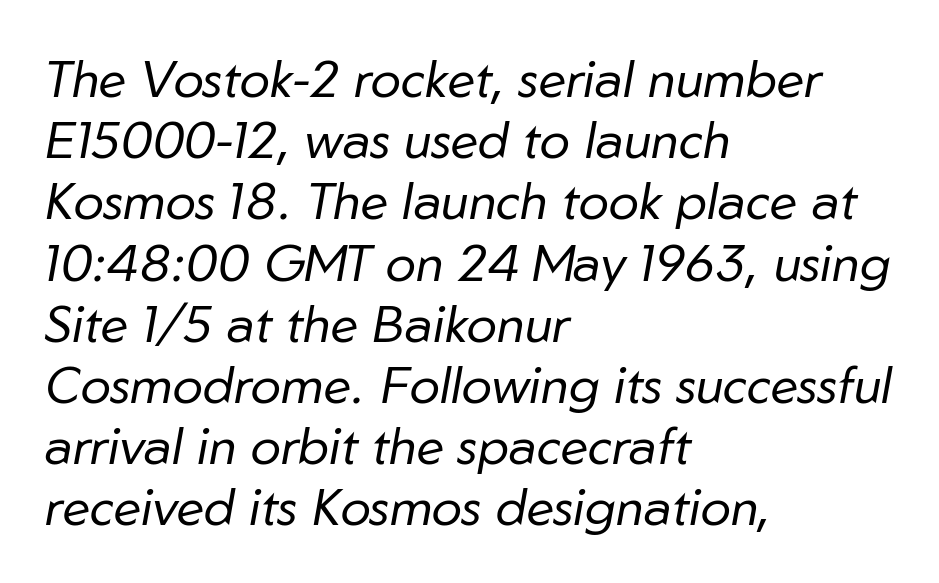
Q: Is the text bold? A: No.
Q: Is the text italic (slanted)? A: Yes, it leans right by about 10 degrees.
Q: Is the text underlined? A: No.
Q: How is the paragraph aligned? A: Left-aligned.
Q: Is the spacing between letters normal or unusually wide? A: Normal.
Q: Width (condensed, normal, or wide)? A: Normal.
Q: Stroke contrast? A: Low.
Q: x-height? A: Medium.
Q: Monospaced? A: No.
